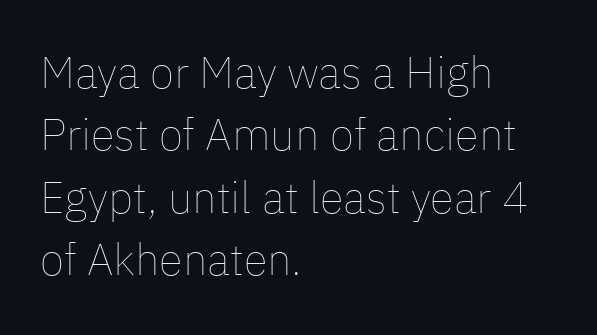
Here the designer chose a conventional face with non-uniform glyph widths. Every row of glyphs begins at an identical x-position on the left. Tall strokes in this sample are plumb rather than angled. Is there much room between lines? A standard amount, neither cramped nor airy. A clean baseline with only descenders dipping below it. The face looks like a standard text weight, possibly lighter.
